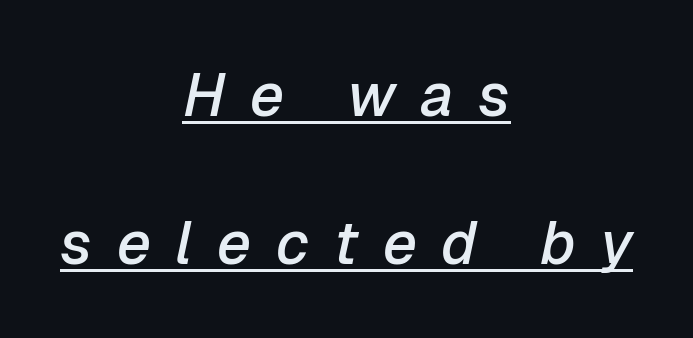
The image shows 60 px semibold type, italic (leaning right); set centered, loose line spacing (2.47x), unusually wide letter spacing (+0.41 em), underlined; low stroke contrast and a medium x-height.
